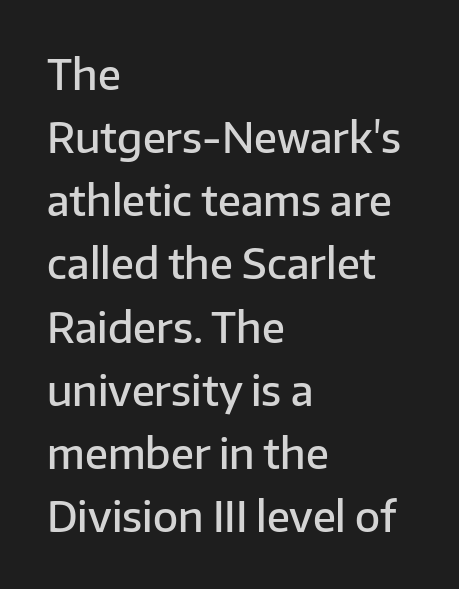
The image shows 41 px semibold sans-serif type, upright; set left-aligned, normal line spacing (1.54x), normal letter spacing, not underlined; low stroke contrast and a medium x-height.
